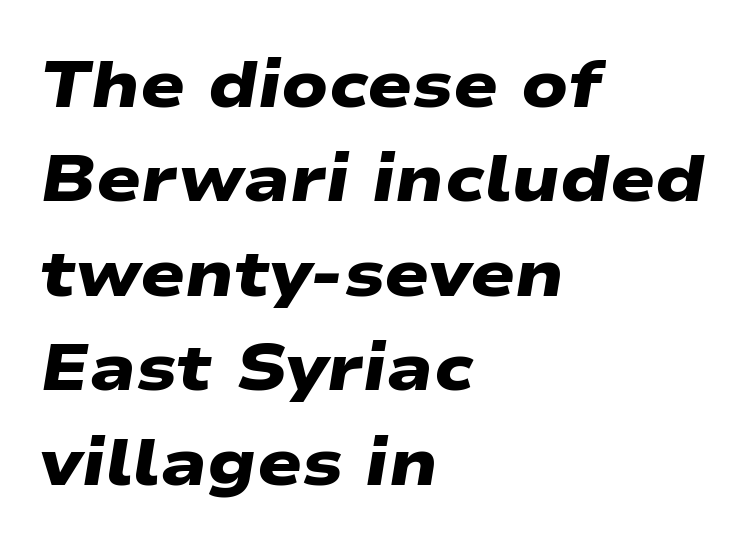
The image shows 66 px heavy, wide sans-serif type; set left-aligned, normal line spacing (1.43x), normal letter spacing, not underlined; low stroke contrast and a medium x-height.
